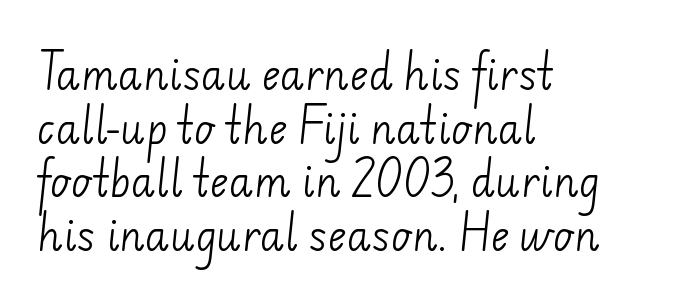
Q: Is the text bold? A: No.
Q: Is the typeface a serif or a sans-serif typeface? A: Sans-serif.
Q: Is the text underlined? A: No.
Q: How is the paragraph aligned? A: Left-aligned.
Q: Is the spacing between letters normal or unusually wide? A: Normal.
Q: Is the spacing between lines tight, normal or loose? A: Normal.
Q: Width (condensed, normal, or wide)? A: Normal.
Q: Stroke contrast? A: Low.
Q: x-height? A: Small.
Q: Monospaced? A: No.
